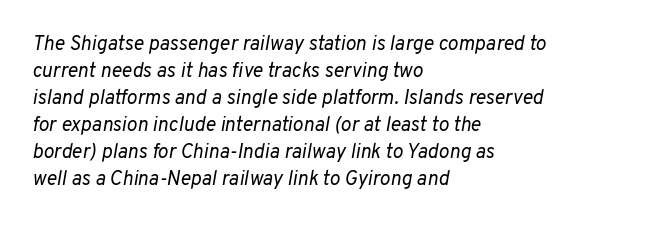
The image shows 20 px text type, italic (leaning right); set left-aligned, normal line spacing (1.35x), normal letter spacing, not underlined.
